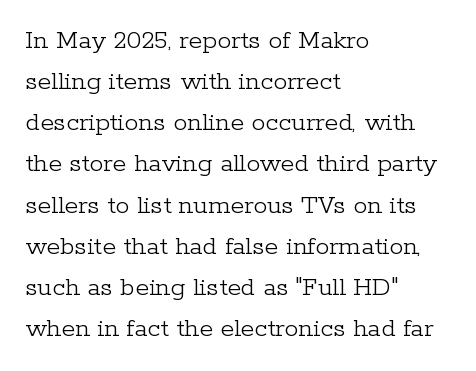
Q: Is the text bold? A: No.
Q: Is the text italic (slanted)? A: No, it is upright.
Q: Is the typeface a serif or a sans-serif typeface? A: Serif.
Q: Is the text underlined? A: No.
Q: How is the paragraph aligned? A: Left-aligned.
Q: Is the spacing between letters normal or unusually wide? A: Normal.
Q: Is the spacing between lines tight, normal or loose? A: Normal.
Q: Width (condensed, normal, or wide)? A: Normal.
Q: Stroke contrast? A: Low.
Q: x-height? A: Medium.
Q: Monospaced? A: No.
